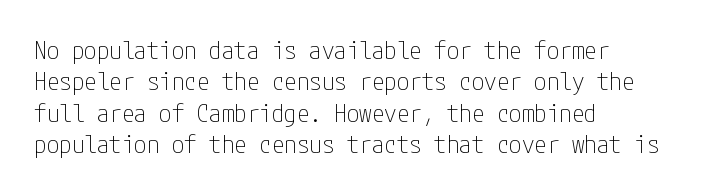
No letter is thick-stroked: the sample isn't bold. This is roman type, the default non-slanted kind. One glance says typical: line gaps are just what's usual. Plain, unruled lines of type. This sample is left-justified, so line endings fall wherever the words run out.
